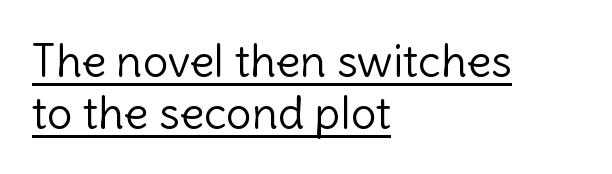
The image shows 45 px light sans-serif type, upright; set left-aligned, tight line spacing (1.15x), normal letter spacing, underlined; a medium x-height.
